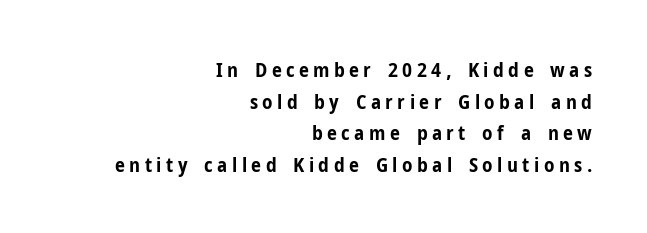
The image shows 20 px bold type, upright; set right-aligned, normal line spacing (1.58x), unusually wide letter spacing (+0.22 em), not underlined.
